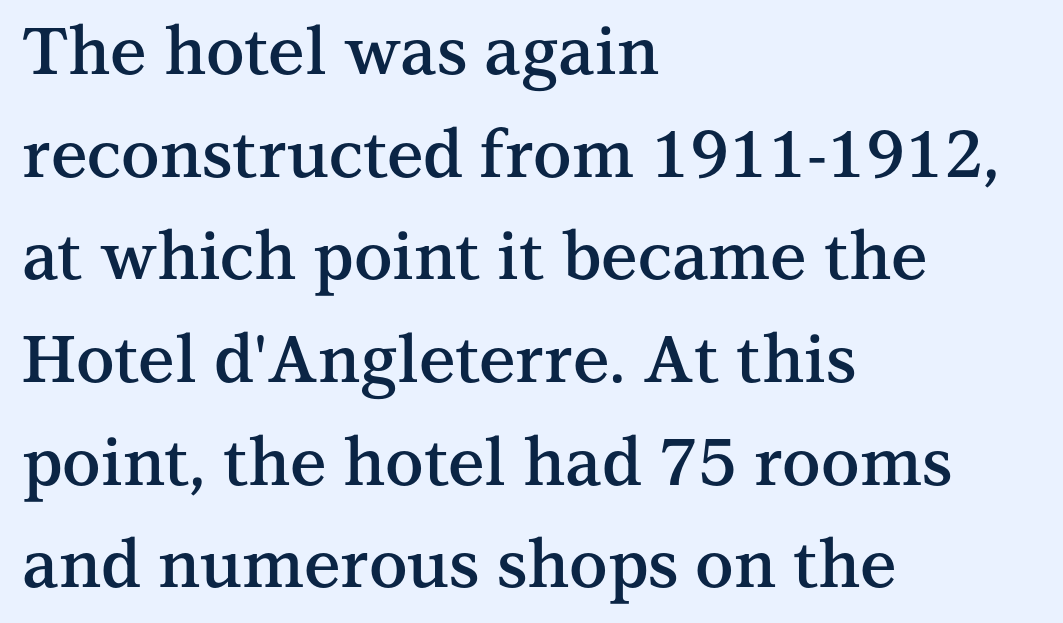
The image shows 65 px semibold serif type, upright; set left-aligned, normal line spacing (1.58x), normal letter spacing, not underlined; medium stroke contrast and a medium x-height.
